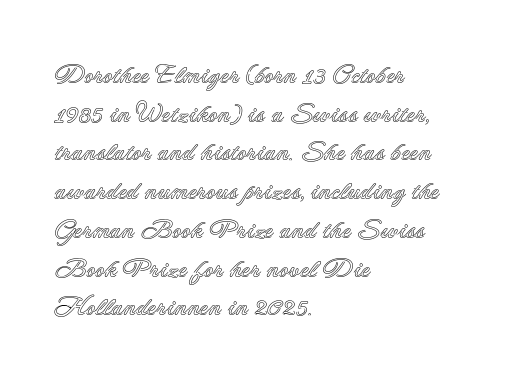
{"underline": "no", "align": "left", "line_spacing": "normal", "line_spacing_ratio": 1.49, "letter_spacing": "normal", "letter_spacing_em": 0.0, "glyph_px": 26}
